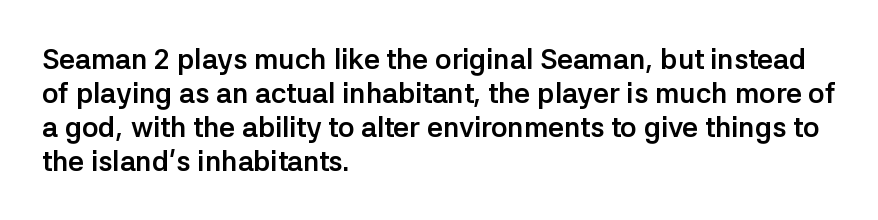
Quick note: not italic, upright. Typesetter's note: full bold, strokes at maximum text heaviness. This rendering uses left alignment, leaving the right contour irregular. Letter spacing: default.
